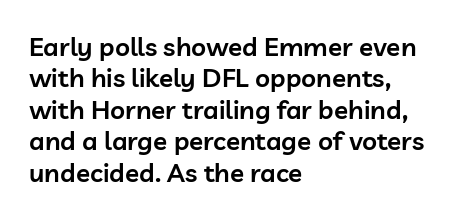
Q: Is the text bold? A: Semi-bold.
Q: Is the text italic (slanted)? A: No, it is upright.
Q: Is the text underlined? A: No.
Q: How is the paragraph aligned? A: Left-aligned.
Q: Is the spacing between letters normal or unusually wide? A: Normal.
